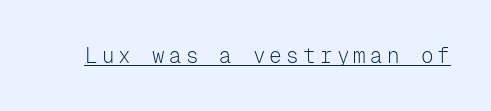
{"italic": "no", "bold": "no", "underline": "yes", "letter_spacing": "wide", "letter_spacing_em": 0.2, "glyph_px": 21}
